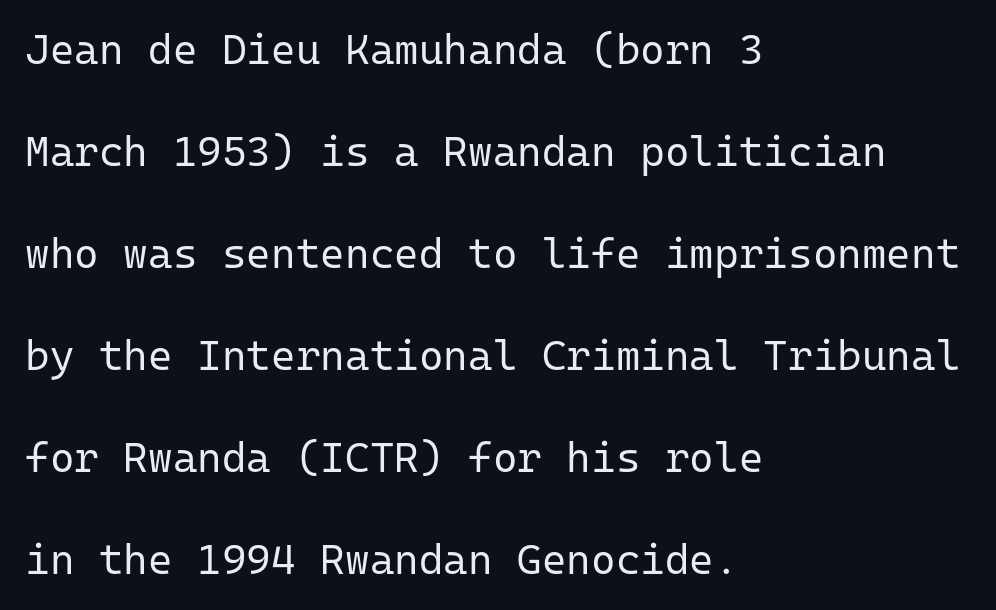
The image shows 42 px regular-weight sans-serif type, upright, monospaced; set left-aligned, loose line spacing (2.43x), normal letter spacing, not underlined; low stroke contrast and a medium x-height.
